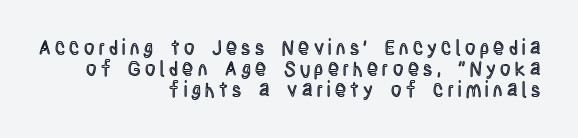
Q: Is the text italic (slanted)? A: No, it is upright.
Q: Is the text underlined? A: No.
Q: How is the paragraph aligned? A: Right-aligned.
Q: Is the spacing between letters normal or unusually wide? A: Unusually wide.
Q: Is the spacing between lines tight, normal or loose? A: Tight.
